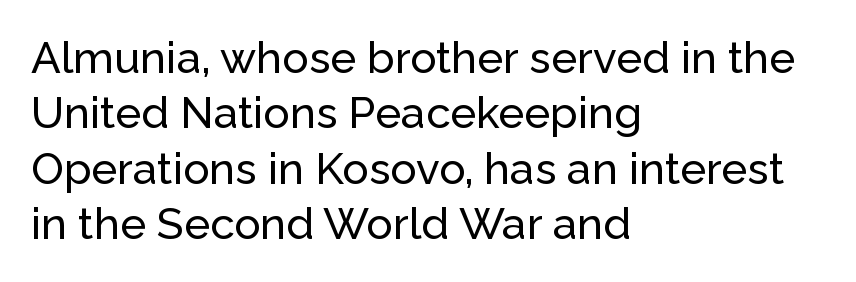
If you drew a line through each stem, it would be perfectly vertical. You can tell from the bare stems that sans-serif type was used. The rendering uses natural spacing where letterforms have individual widths. Caption: standard tracking, unaltered. Short and long lines alike share a common starting point at left. Quick note: underline off.
